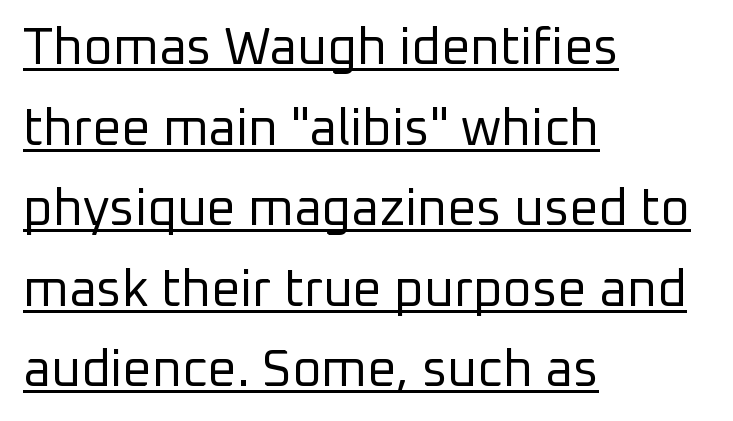
{"serif": "no", "italic": "no", "bold": "no", "weight": "regular", "width": "normal", "stroke_contrast": "low", "x_height": "medium", "monospaced": "no", "underline": "yes", "align": "left", "line_spacing": "normal", "line_spacing_ratio": 1.58, "letter_spacing": "normal", "letter_spacing_em": 0.0, "glyph_px": 51}
